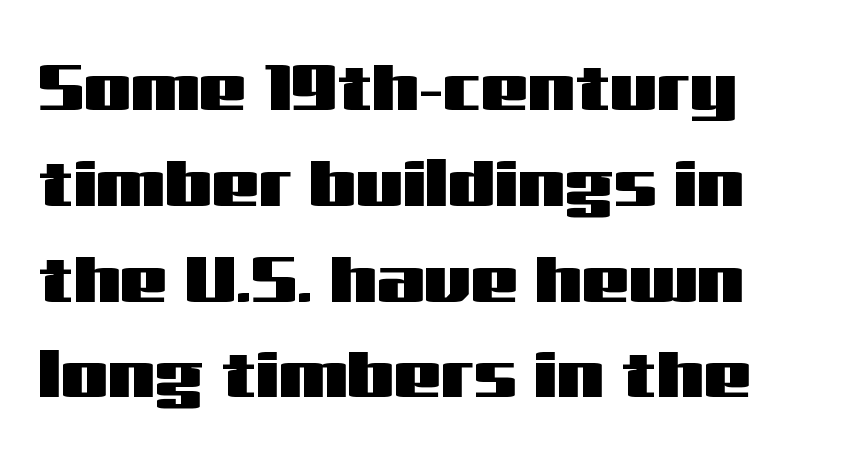
Q: Is the text italic (slanted)? A: No, it is upright.
Q: Is the typeface a serif or a sans-serif typeface? A: Sans-serif.
Q: Is the text underlined? A: No.
Q: Is the spacing between letters normal or unusually wide? A: Normal.
Q: Is the spacing between lines tight, normal or loose? A: Normal.
Q: Width (condensed, normal, or wide)? A: Wide.
Q: Stroke contrast? A: Medium.
Q: x-height? A: Medium.
Q: Monospaced? A: No.
